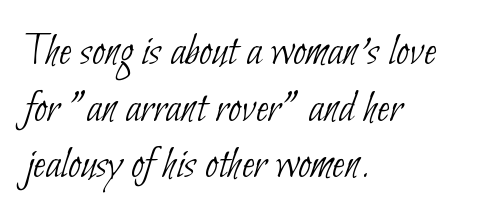
{"serif": "no", "bold": "no", "weight": "thin", "width": "condensed", "stroke_contrast": "low", "x_height": "small", "monospaced": "no", "underline": "no", "align": "left", "line_spacing_ratio": 1.23, "letter_spacing": "normal", "letter_spacing_em": 0.0, "glyph_px": 46}
